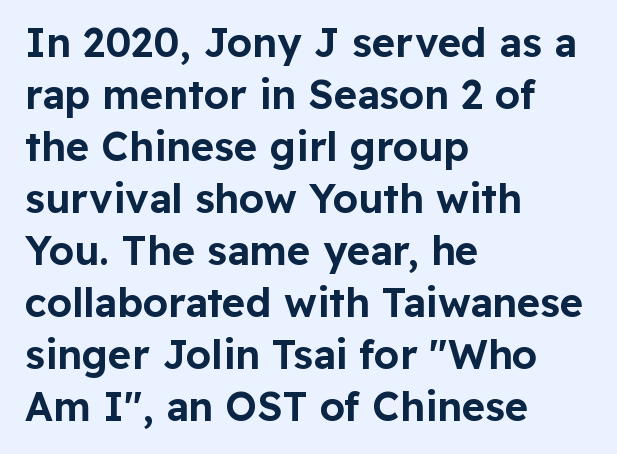
The passage shown is not underscored anywhere. Standard letterfit; no display-style spreading of the glyphs. Nope, no serifs anywhere on these letters. This block has exactly the height ordinary leading produces.
